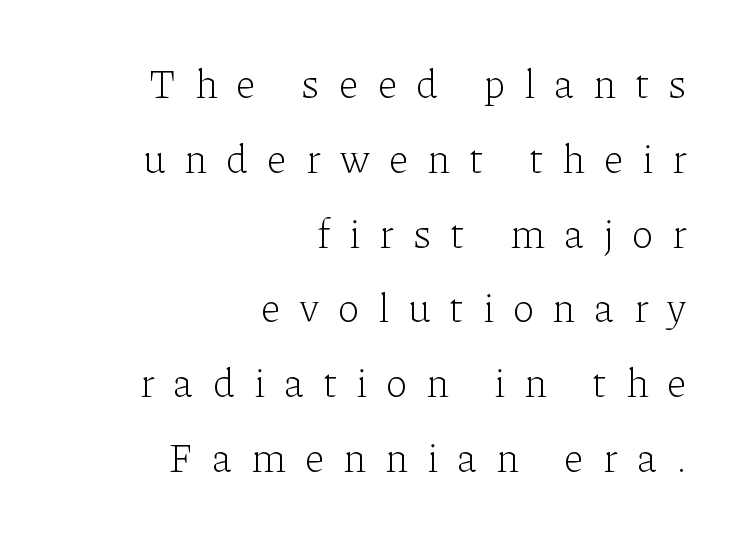
Q: Is the text bold? A: No.
Q: Is the text italic (slanted)? A: No, it is upright.
Q: Is the typeface a serif or a sans-serif typeface? A: Serif.
Q: Is the text underlined? A: No.
Q: How is the paragraph aligned? A: Right-aligned.
Q: Is the spacing between letters normal or unusually wide? A: Unusually wide.
Q: Width (condensed, normal, or wide)? A: Normal.
Q: Stroke contrast? A: Low.
Q: x-height? A: Medium.
Q: Monospaced? A: No.
